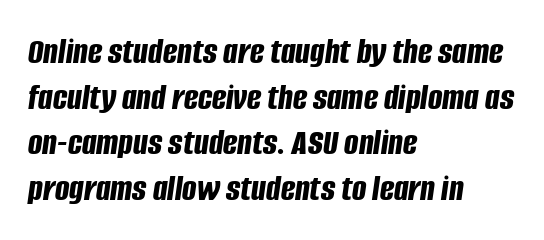
The image shows 38 px bold, condensed type, italic (leaning right); set left-aligned, line spacing 1.2x, normal letter spacing, not underlined; low stroke contrast and a large x-height.
